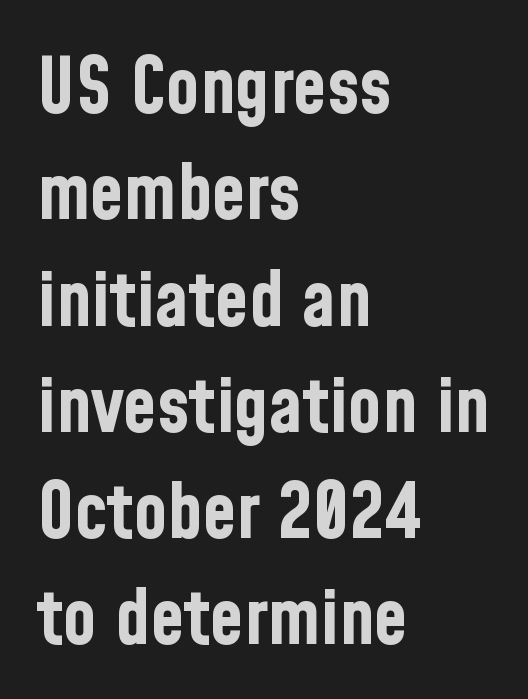
Q: Is the text bold? A: Yes.
Q: Is the text italic (slanted)? A: No, it is upright.
Q: Is the typeface a serif or a sans-serif typeface? A: Sans-serif.
Q: Is the text underlined? A: No.
Q: How is the paragraph aligned? A: Left-aligned.
Q: Is the spacing between letters normal or unusually wide? A: Normal.
Q: Is the spacing between lines tight, normal or loose? A: Normal.
Q: Width (condensed, normal, or wide)? A: Condensed.
Q: Stroke contrast? A: Low.
Q: x-height? A: Medium.
Q: Monospaced? A: No.
